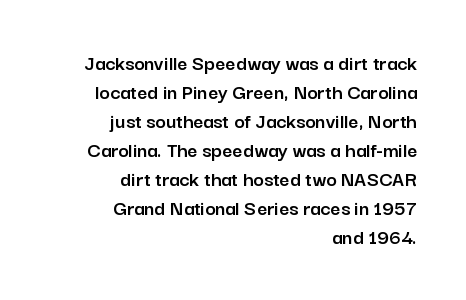
The image shows 22 px text type, upright; set right-aligned, normal line spacing (1.32x), normal letter spacing, not underlined.
